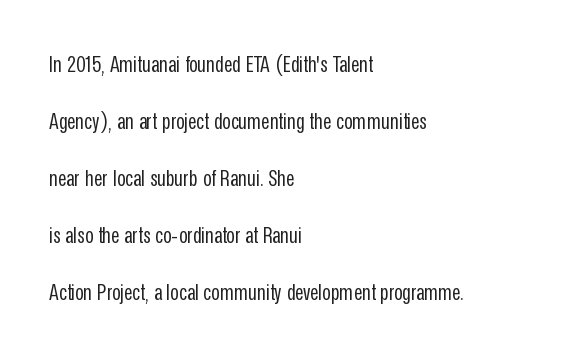
The image shows 23 px text type, upright; set left-aligned, loose line spacing (2.48x), normal letter spacing, not underlined.
